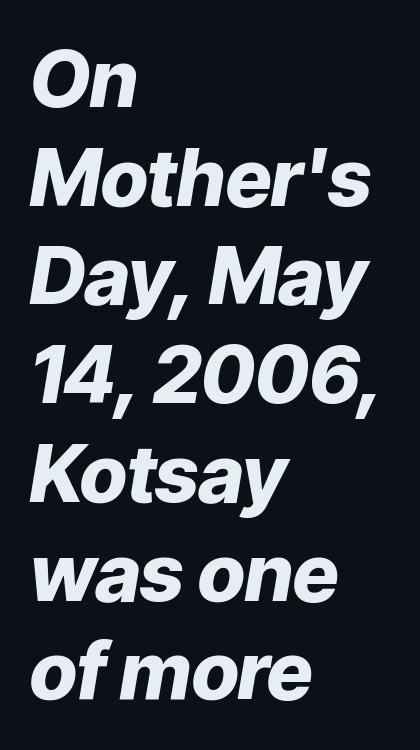
Q: Is the text bold? A: Yes.
Q: Is the text italic (slanted)? A: Yes, it leans right by about 9 degrees.
Q: Is the text underlined? A: No.
Q: How is the paragraph aligned? A: Left-aligned.
Q: Is the spacing between letters normal or unusually wide? A: Normal.
Q: Is the spacing between lines tight, normal or loose? A: Normal.
Q: Width (condensed, normal, or wide)? A: Normal.
Q: Stroke contrast? A: Low.
Q: x-height? A: Medium.
Q: Monospaced? A: No.
